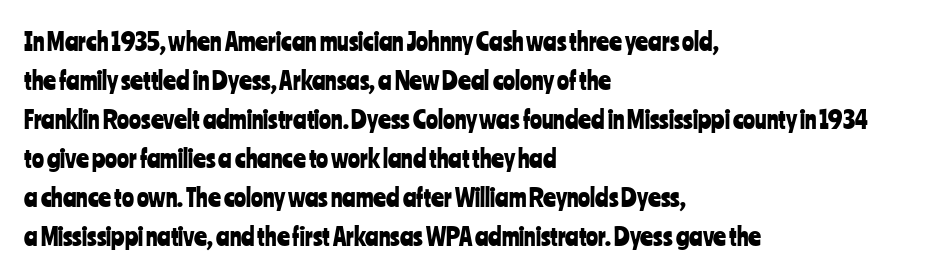
Q: Is the text italic (slanted)? A: No, it is upright.
Q: Is the text underlined? A: No.
Q: How is the paragraph aligned? A: Left-aligned.
Q: Is the spacing between letters normal or unusually wide? A: Normal.
Q: Is the spacing between lines tight, normal or loose? A: Normal.
